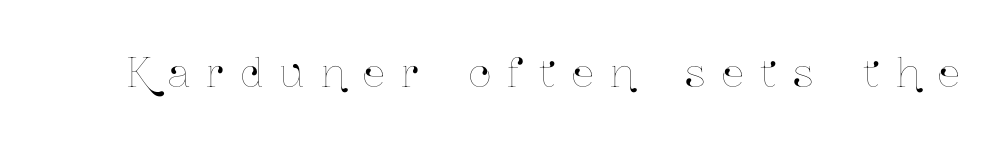
Q: Is the text italic (slanted)? A: No, it is upright.
Q: Is the text underlined? A: No.
Q: Is the spacing between letters normal or unusually wide? A: Unusually wide.
Q: Width (condensed, normal, or wide)? A: Condensed.
Q: Stroke contrast? A: Low.
Q: x-height? A: Medium.
Q: Monospaced? A: No.
